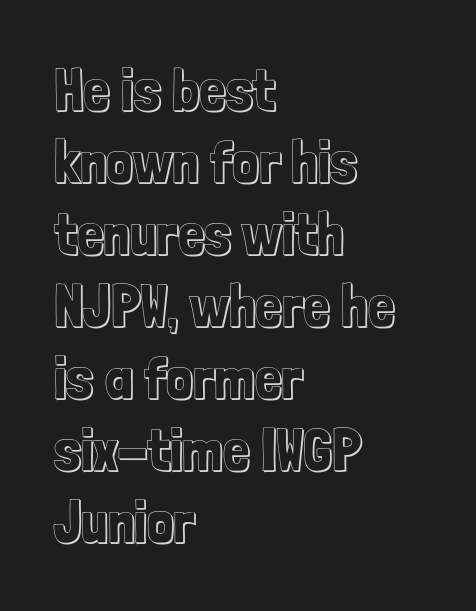
Q: Is the text italic (slanted)? A: No, it is upright.
Q: Is the text underlined? A: No.
Q: How is the paragraph aligned? A: Left-aligned.
Q: Is the spacing between letters normal or unusually wide? A: Normal.
Q: Width (condensed, normal, or wide)? A: Condensed.
Q: x-height? A: Medium.
Q: Monospaced? A: No.
